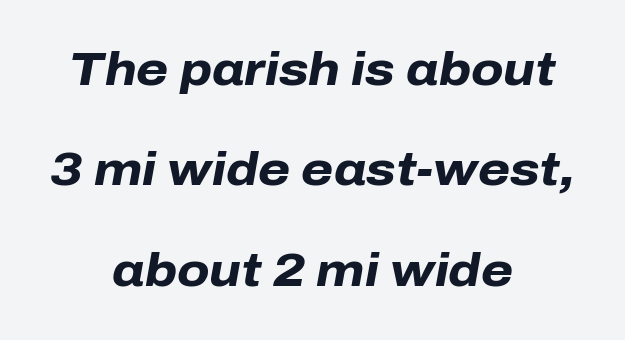
Q: Is the text bold? A: Yes.
Q: Is the text italic (slanted)? A: Yes, it leans right by about 10 degrees.
Q: Is the text underlined? A: No.
Q: How is the paragraph aligned? A: Centered.
Q: Is the spacing between letters normal or unusually wide? A: Normal.
Q: Is the spacing between lines tight, normal or loose? A: Loose.
Q: Width (condensed, normal, or wide)? A: Normal.
Q: Stroke contrast? A: Low.
Q: x-height? A: Medium.
Q: Monospaced? A: No.
